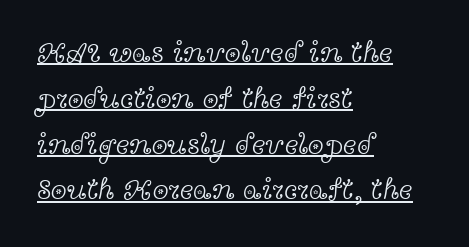
The image shows 29 px light, wide serif type, upright; set left-aligned, normal line spacing (1.58x), normal letter spacing, underlined; a medium x-height.
